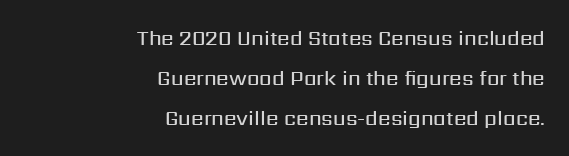
The image shows 20 px text type, upright; set right-aligned, loose line spacing (2.0x), normal letter spacing, not underlined.
